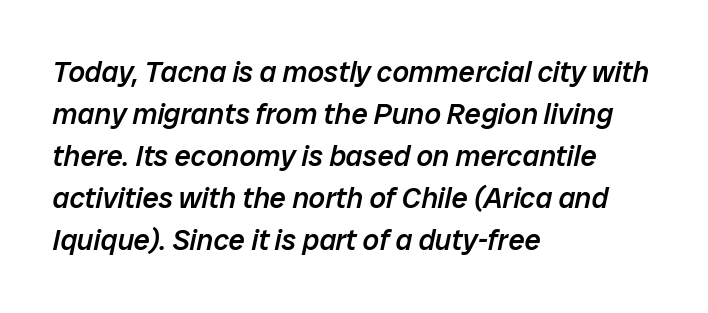
Style check: oblique. Does the leading feel generous? No, just average. These lines are rendered in a variable-pitch font. The typesetter chose a ragged-right arrangement here.
